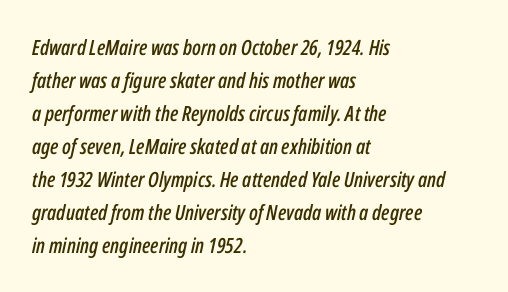
Q: Is the text italic (slanted)? A: Yes, it leans right by about 12 degrees.
Q: Is the text underlined? A: No.
Q: How is the paragraph aligned? A: Left-aligned.
Q: Is the spacing between letters normal or unusually wide? A: Normal.
Q: Is the spacing between lines tight, normal or loose? A: Normal.
